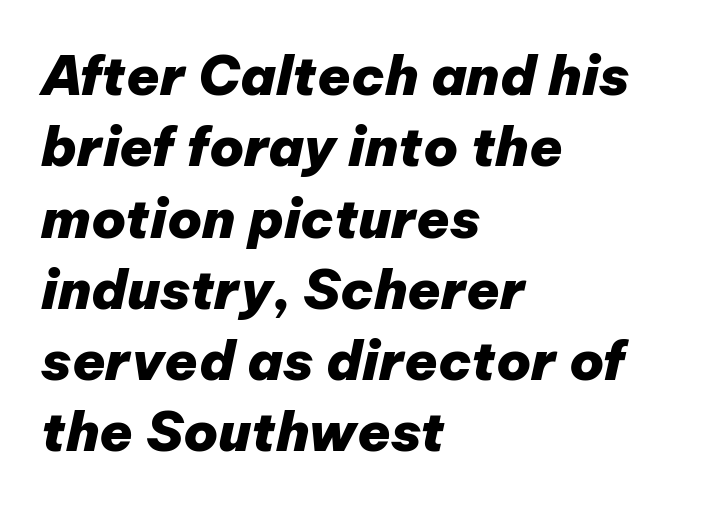
The image shows 54 px heavy type, italic (leaning right); set left-aligned, normal line spacing (1.32x), normal letter spacing, not underlined; low stroke contrast and a medium x-height.
